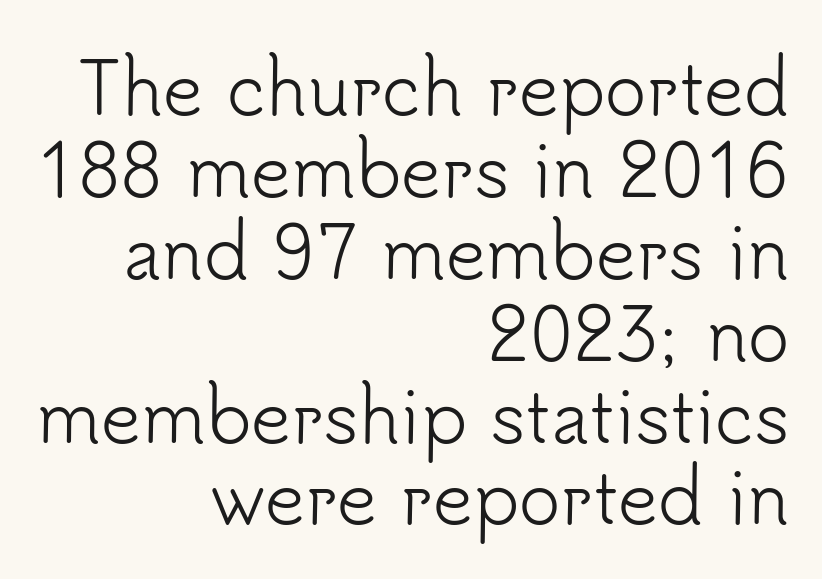
The image shows 70 px light sans-serif type, upright; set right-aligned, line spacing 1.17x, normal letter spacing, not underlined; low stroke contrast and a small x-height.
